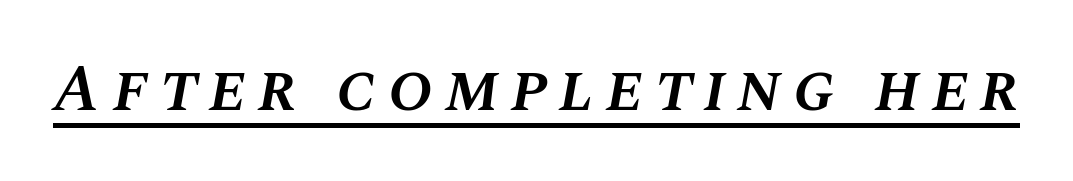
The strokes are fattened partway — semibold, not bold. Note the varied advance widths — an 'i' is clearly narrower than an 'm'. The axis of the letterforms is tilted away from vertical. You can see a thin bar hugging the bottom of the glyphs.
